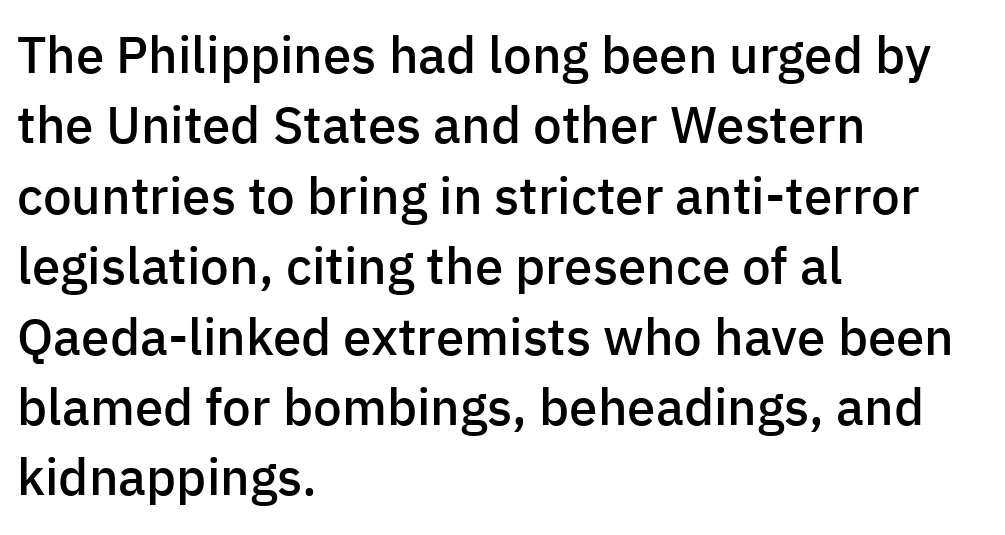
{"serif": "no", "italic": "no", "bold": "semi", "weight": "semibold", "width": "normal", "stroke_contrast": "low", "x_height": "medium", "monospaced": "no", "underline": "no", "align": "left", "line_spacing": "normal", "line_spacing_ratio": 1.38, "letter_spacing": "normal", "letter_spacing_em": 0.0, "glyph_px": 51}
